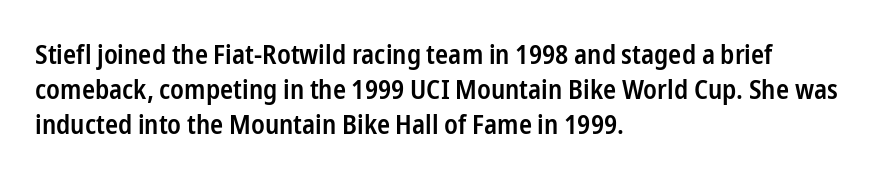
{"italic": "no", "bold": "semi", "underline": "no", "align": "left", "line_spacing": "normal", "line_spacing_ratio": 1.3, "letter_spacing": "normal", "letter_spacing_em": 0.0, "glyph_px": 27}
